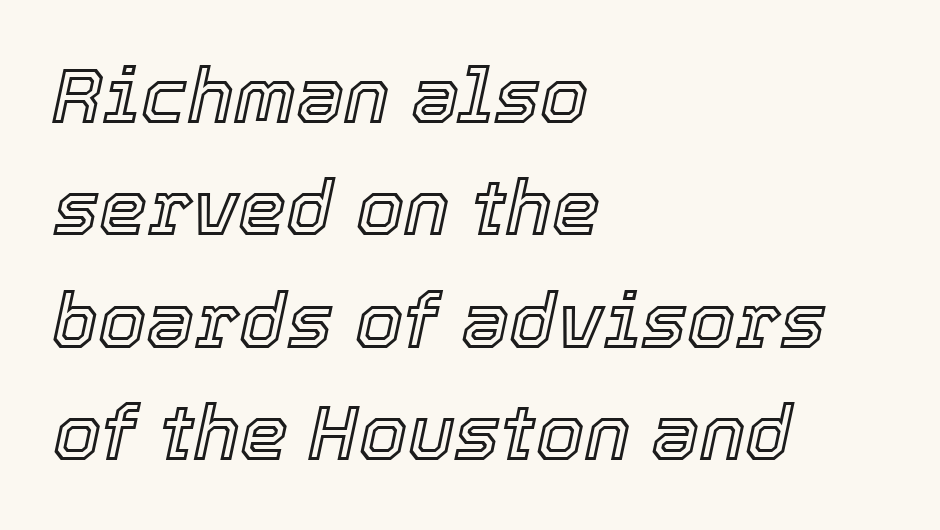
{"italic": "yes", "lean": "right", "slant_degrees": 12, "width": "normal", "x_height": "medium", "monospaced": "no", "underline": "no", "align": "left", "line_spacing": "normal", "line_spacing_ratio": 1.46, "letter_spacing": "normal", "letter_spacing_em": 0.0, "glyph_px": 77}
